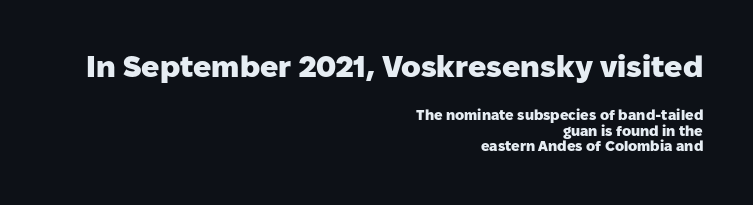
Q: Is the text bold? A: Yes.
Q: Is the text italic (slanted)? A: No, it is upright.
Q: Is the typeface a serif or a sans-serif typeface? A: Sans-serif.
Q: Is the text underlined? A: No.
Q: How is the paragraph aligned? A: Right-aligned.
Q: Is the spacing between letters normal or unusually wide? A: Normal.
Q: Is the spacing between lines tight, normal or loose? A: Tight.
Q: Which block of text is set in a larger size, the first (top) or the second (bottom)? A: The first (top) one.
Q: Width (condensed, normal, or wide)? A: Normal.
Q: Stroke contrast? A: Low.
Q: x-height? A: Medium.
Q: Monospaced? A: No.
